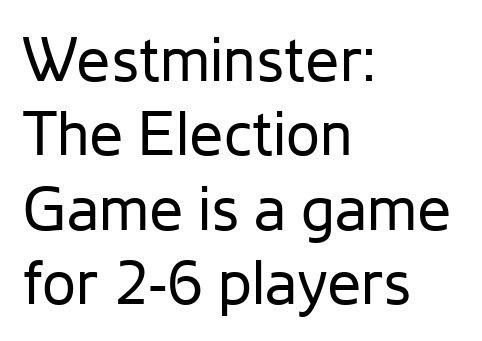
The image shows 61 px regular-weight sans-serif type, upright; set left-aligned, line spacing 1.22x, normal letter spacing, not underlined; low stroke contrast and a medium x-height.
